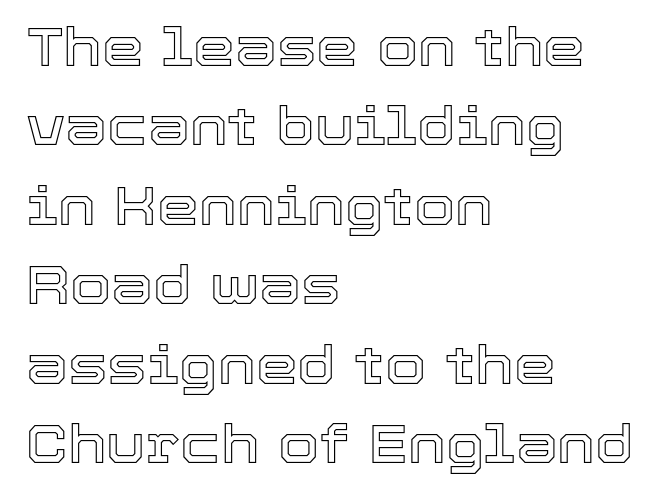
The image shows 53 px text type, upright; set left-aligned, normal line spacing (1.5x), normal letter spacing, not underlined; a medium x-height.
